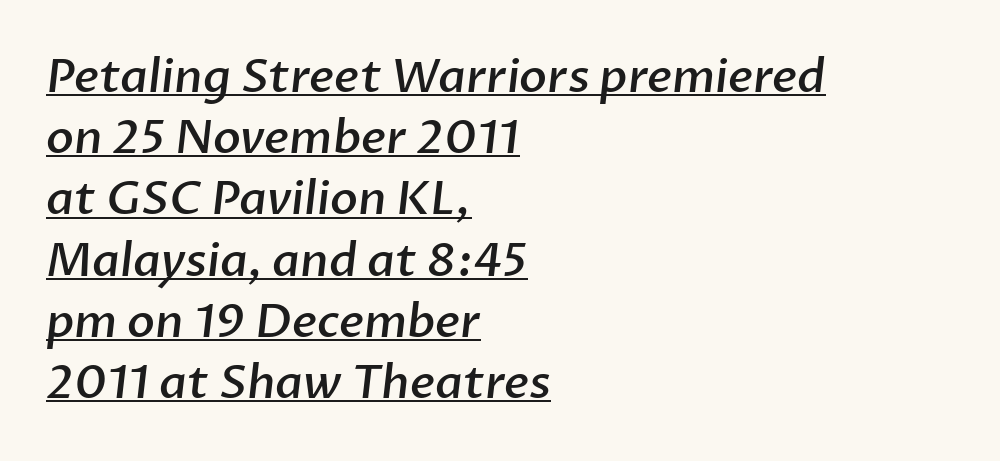
Q: Is the text bold? A: Semi-bold.
Q: Is the typeface a serif or a sans-serif typeface? A: Sans-serif.
Q: Is the text underlined? A: Yes.
Q: How is the paragraph aligned? A: Left-aligned.
Q: Is the spacing between letters normal or unusually wide? A: Normal.
Q: Is the spacing between lines tight, normal or loose? A: Normal.
Q: Width (condensed, normal, or wide)? A: Normal.
Q: Stroke contrast? A: Low.
Q: x-height? A: Medium.
Q: Monospaced? A: No.
